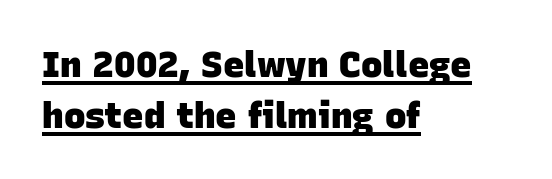
{"serif": "no", "bold": "yes", "weight": "heavy", "width": "normal", "stroke_contrast": "low", "x_height": "large", "monospaced": "no", "underline": "yes", "align": "left", "line_spacing": "normal", "line_spacing_ratio": 1.41, "letter_spacing": "normal", "letter_spacing_em": 0.0, "glyph_px": 36}
